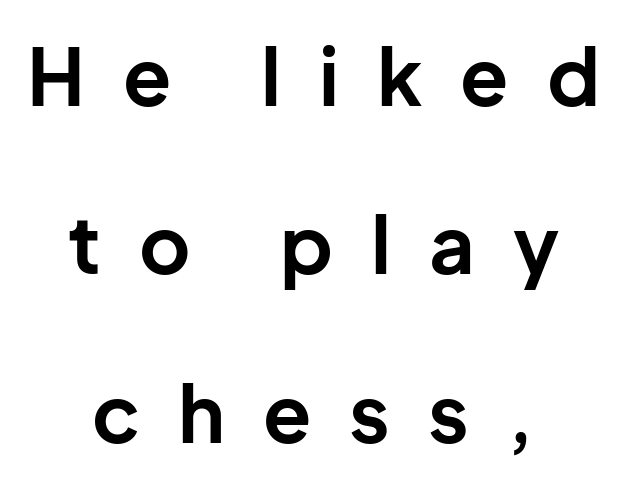
The image shows 79 px bold sans-serif type, upright; set centered, loose line spacing (2.13x), unusually wide letter spacing (+0.48 em), not underlined; low stroke contrast and a medium x-height.
